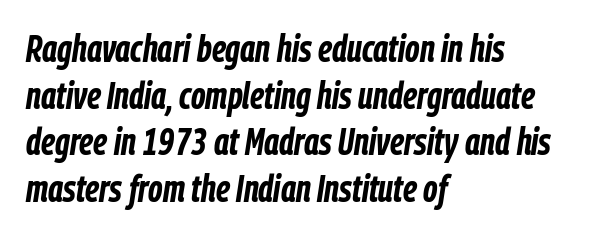
The image shows 37 px bold, condensed type, italic (leaning right); set left-aligned, normal line spacing (1.26x), normal letter spacing, not underlined; low stroke contrast and a medium x-height.
